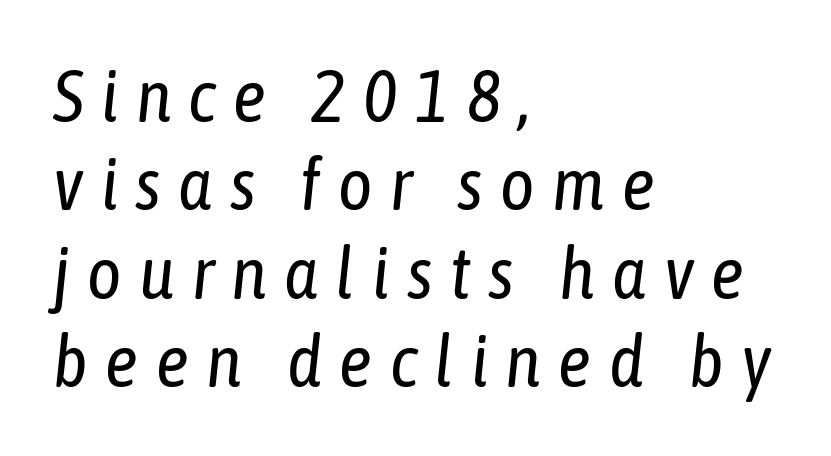
Q: Is the text bold? A: No.
Q: Is the text italic (slanted)? A: Yes, it leans right by about 6 degrees.
Q: Is the text underlined? A: No.
Q: How is the paragraph aligned? A: Left-aligned.
Q: Is the spacing between letters normal or unusually wide? A: Unusually wide.
Q: Width (condensed, normal, or wide)? A: Condensed.
Q: Stroke contrast? A: Low.
Q: x-height? A: Medium.
Q: Monospaced? A: No.
